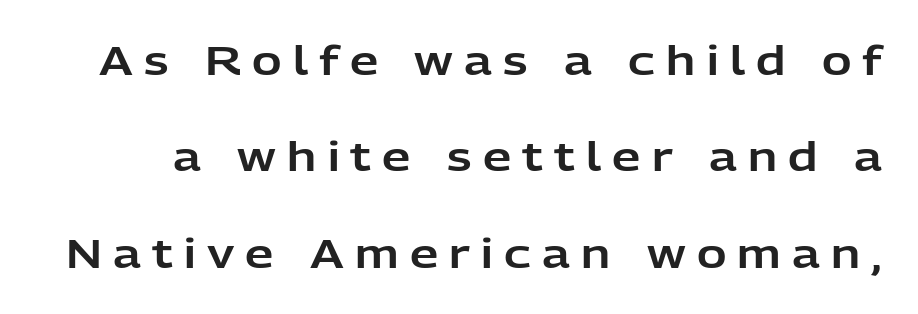
The image shows 40 px sans-serif type, upright; set loose line spacing (2.41x), unusually wide letter spacing (+0.28 em), not underlined; low stroke contrast and a medium x-height.
